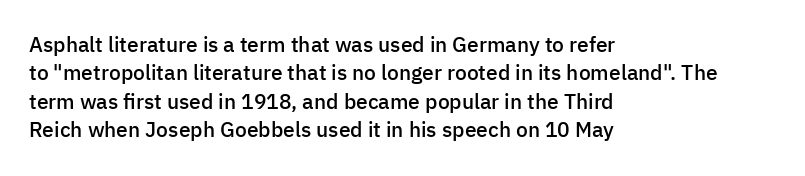
{"italic": "no", "bold": "semi", "underline": "no", "align": "left", "line_spacing": "normal", "line_spacing_ratio": 1.35, "letter_spacing": "normal", "letter_spacing_em": 0.0, "glyph_px": 21}
